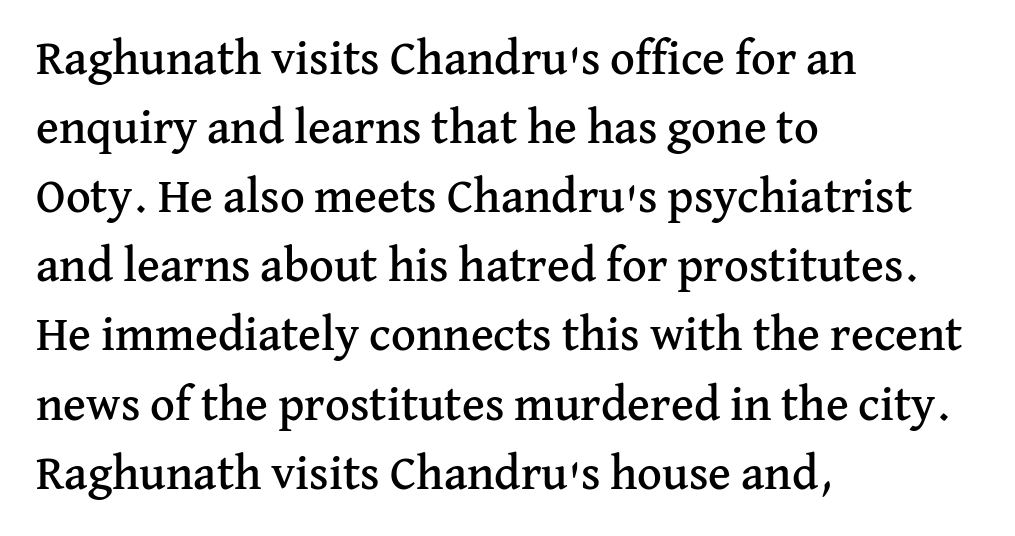
Q: Is the text italic (slanted)? A: No, it is upright.
Q: Is the typeface a serif or a sans-serif typeface? A: Serif.
Q: Is the text underlined? A: No.
Q: How is the paragraph aligned? A: Left-aligned.
Q: Is the spacing between letters normal or unusually wide? A: Normal.
Q: Is the spacing between lines tight, normal or loose? A: Normal.
Q: Width (condensed, normal, or wide)? A: Normal.
Q: Stroke contrast? A: Medium.
Q: x-height? A: Medium.
Q: Monospaced? A: No.
